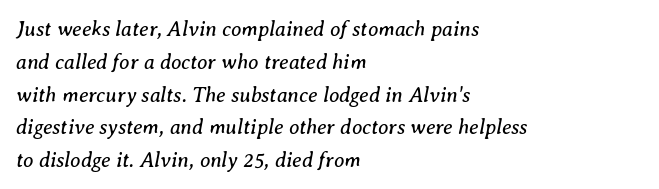
Q: Is the text bold? A: No.
Q: Is the text italic (slanted)? A: Yes, it leans right by about 8 degrees.
Q: Is the text underlined? A: No.
Q: How is the paragraph aligned? A: Left-aligned.
Q: Is the spacing between letters normal or unusually wide? A: Normal.
Q: Is the spacing between lines tight, normal or loose? A: Normal.
